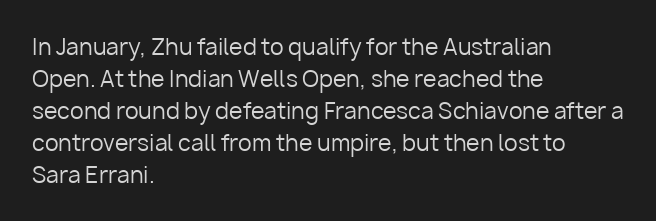
Q: Is the text bold? A: No.
Q: Is the text italic (slanted)? A: No, it is upright.
Q: Is the text underlined? A: No.
Q: How is the paragraph aligned? A: Left-aligned.
Q: Is the spacing between letters normal or unusually wide? A: Normal.
Q: Is the spacing between lines tight, normal or loose? A: Normal.
